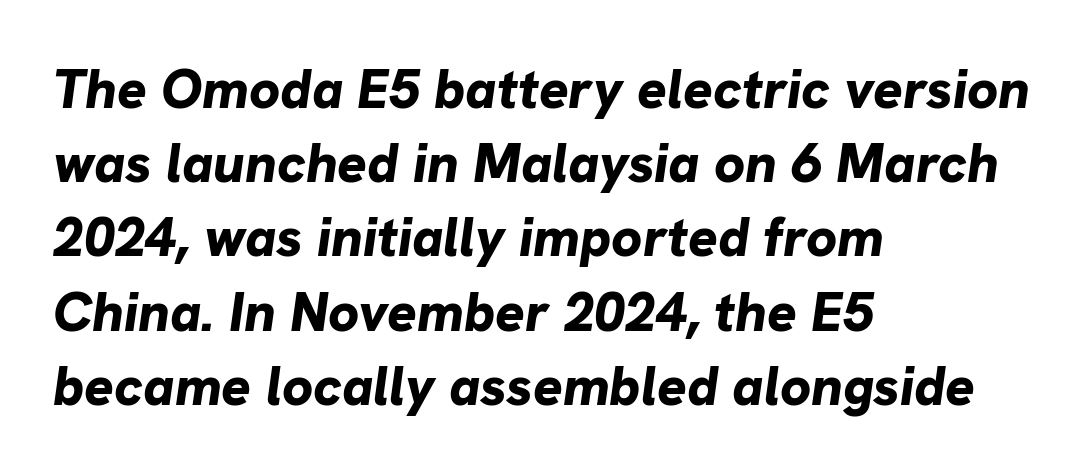
The image shows 55 px bold type, italic (leaning right); set left-aligned, normal line spacing (1.35x), normal letter spacing, not underlined; low stroke contrast and a medium x-height.
